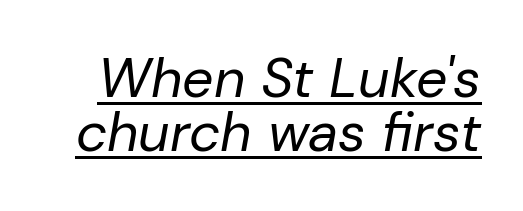
These lines huddle together more closely than default settings would place them. No extra ink here — the face is not bold. Letter spacing: default. Rendered with sloped, italic letterforms. Proportional: the letters do not fall into vertical columns.
